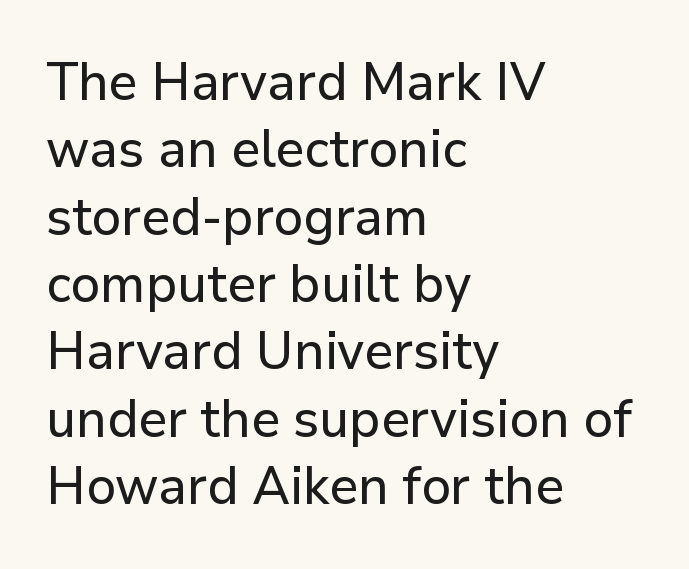
Evenly set lines give the paragraph a standard silhouette. Nobody drew a line under any word here. Left-aligned paragraph, ragged on the right. Stroke terminals: plain, sans-serif.
